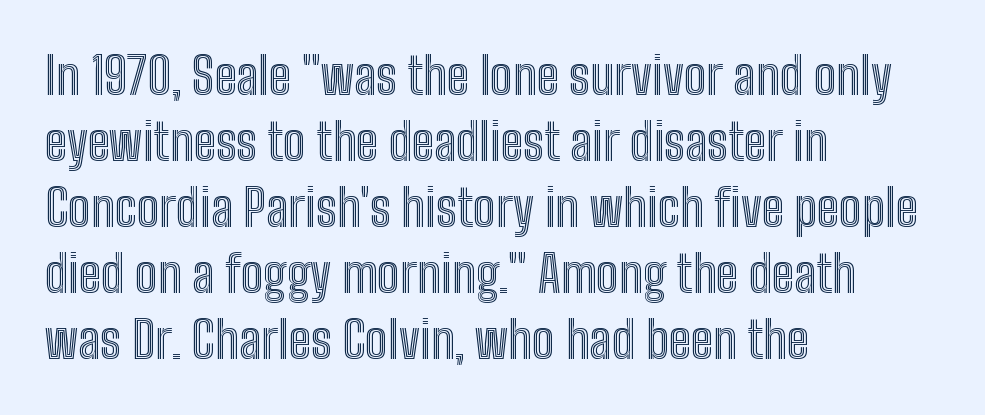
Q: Is the text italic (slanted)? A: No, it is upright.
Q: Is the text underlined? A: No.
Q: How is the paragraph aligned? A: Left-aligned.
Q: Is the spacing between letters normal or unusually wide? A: Normal.
Q: Is the spacing between lines tight, normal or loose? A: Normal.
Q: Width (condensed, normal, or wide)? A: Condensed.
Q: x-height? A: Medium.
Q: Monospaced? A: No.
